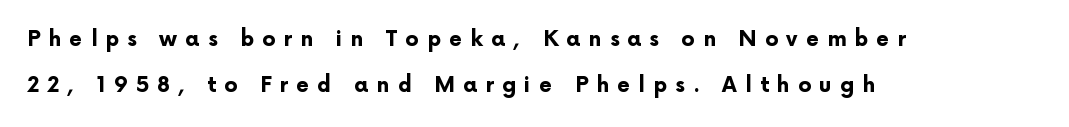
Q: Is the text bold? A: Yes.
Q: Is the text italic (slanted)? A: No, it is upright.
Q: Is the text underlined? A: No.
Q: How is the paragraph aligned? A: Left-aligned.
Q: Is the spacing between letters normal or unusually wide? A: Unusually wide.
Q: Is the spacing between lines tight, normal or loose? A: Loose.
